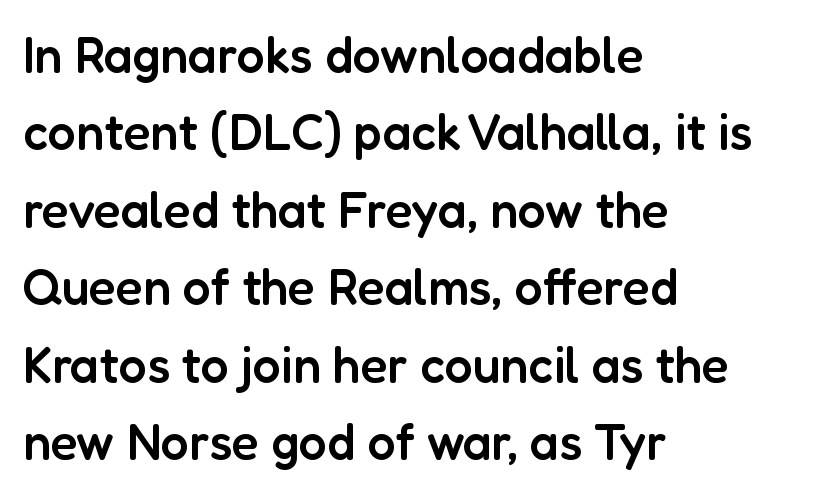
The image shows 50 px semibold sans-serif type, upright; set left-aligned, normal line spacing (1.55x), normal letter spacing, not underlined; low stroke contrast and a medium x-height.
